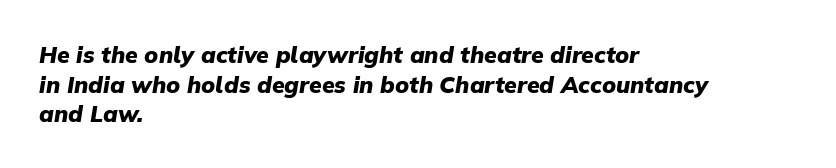
Q: Is the text bold? A: Yes.
Q: Is the text italic (slanted)? A: Yes, it leans right by about 9 degrees.
Q: Is the text underlined? A: No.
Q: How is the paragraph aligned? A: Left-aligned.
Q: Is the spacing between letters normal or unusually wide? A: Normal.
Q: Is the spacing between lines tight, normal or loose? A: Normal.
